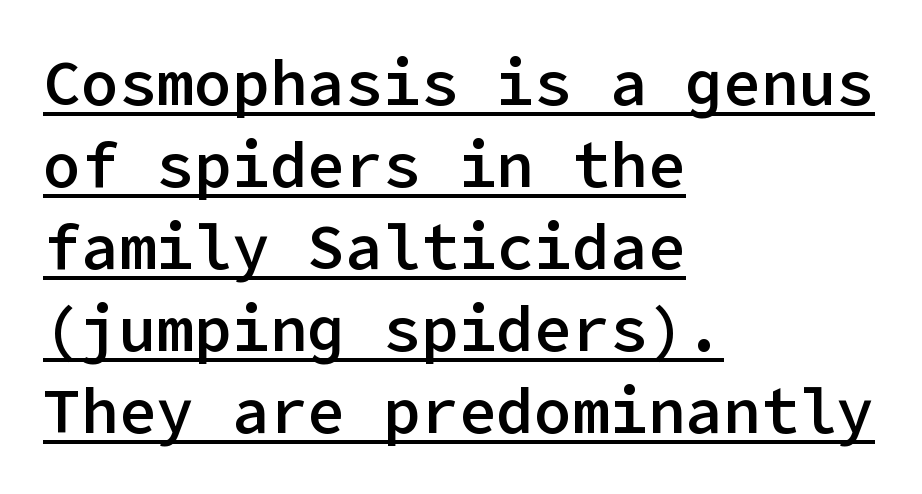
Q: Is the text bold? A: Semi-bold.
Q: Is the text italic (slanted)? A: No, it is upright.
Q: Is the typeface a serif or a sans-serif typeface? A: Sans-serif.
Q: Is the text underlined? A: Yes.
Q: How is the paragraph aligned? A: Left-aligned.
Q: Is the spacing between letters normal or unusually wide? A: Normal.
Q: Is the spacing between lines tight, normal or loose? A: Normal.
Q: Width (condensed, normal, or wide)? A: Normal.
Q: Stroke contrast? A: Low.
Q: x-height? A: Medium.
